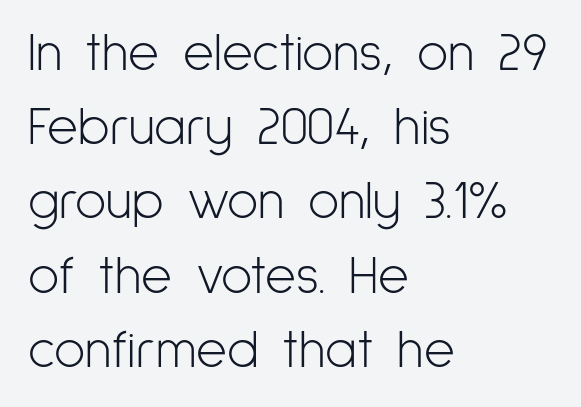
Each letter's strokes conclude bluntly, with no projecting serifs. Every stem runs plumb, perpendicular to the baseline. Bold? No — there's no thickening of the strokes. These lines are rendered in a variable-pitch font.
